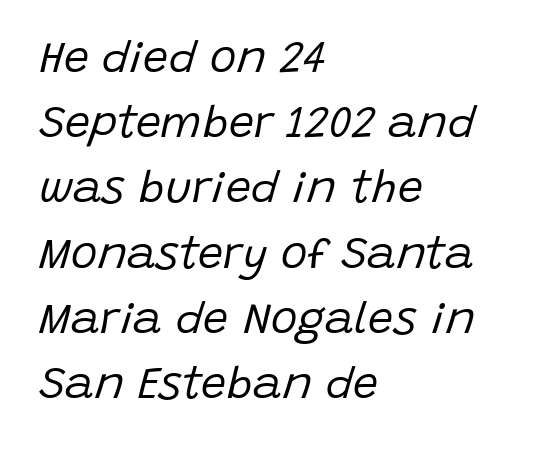
The font is comparable to plain body text, perhaps lighter. Do the characters align in a grid? No, the font is proportional. Typeset ragged right — the left edge is the straight one. The gap between lines stays unmarked. In terms of leading, this rendering sits right in the middle. In terms of letterspacing, this is plain default setting.
